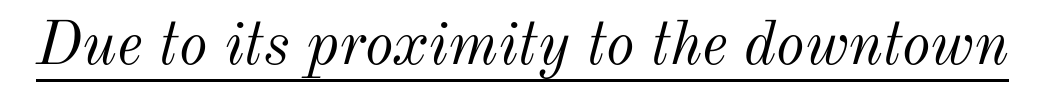
Q: Is the text bold? A: No.
Q: Is the text italic (slanted)? A: Yes, it leans right by about 12 degrees.
Q: Is the text underlined? A: Yes.
Q: Is the spacing between letters normal or unusually wide? A: Normal.
Q: Width (condensed, normal, or wide)? A: Normal.
Q: Stroke contrast? A: Medium.
Q: x-height? A: Small.
Q: Monospaced? A: No.
